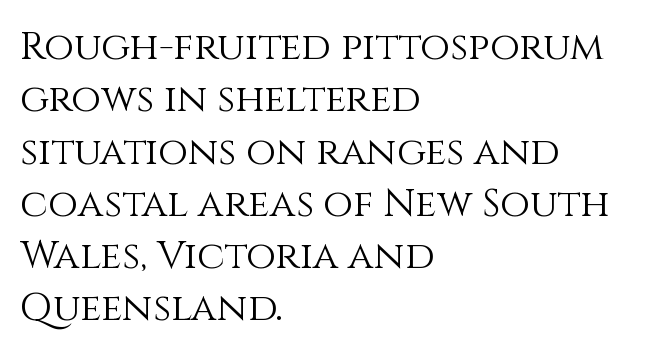
The image shows 39 px light type, upright; set left-aligned, normal line spacing (1.34x), normal letter spacing, not underlined; medium stroke contrast and a large x-height.
